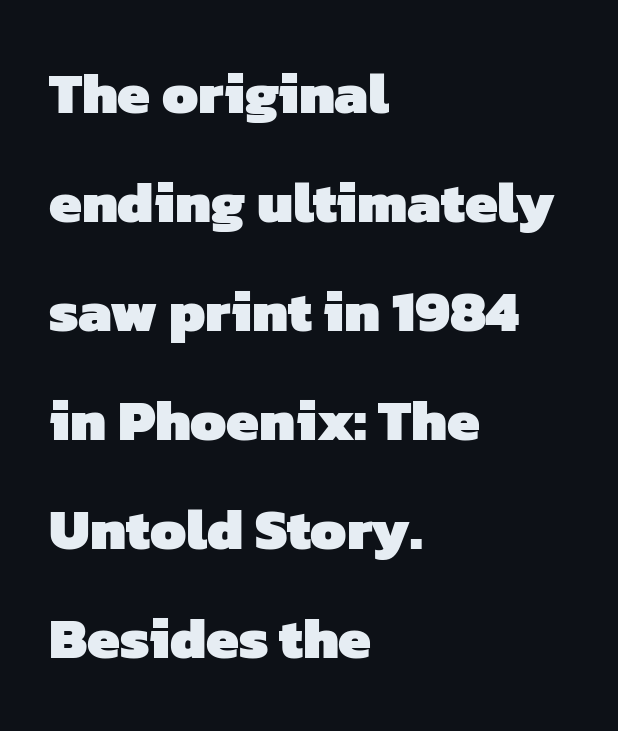
Q: Is the text bold? A: Yes.
Q: Is the typeface a serif or a sans-serif typeface? A: Sans-serif.
Q: Is the text underlined? A: No.
Q: How is the paragraph aligned? A: Left-aligned.
Q: Is the spacing between letters normal or unusually wide? A: Normal.
Q: Width (condensed, normal, or wide)? A: Normal.
Q: Stroke contrast? A: Low.
Q: x-height? A: Medium.
Q: Monospaced? A: No.
